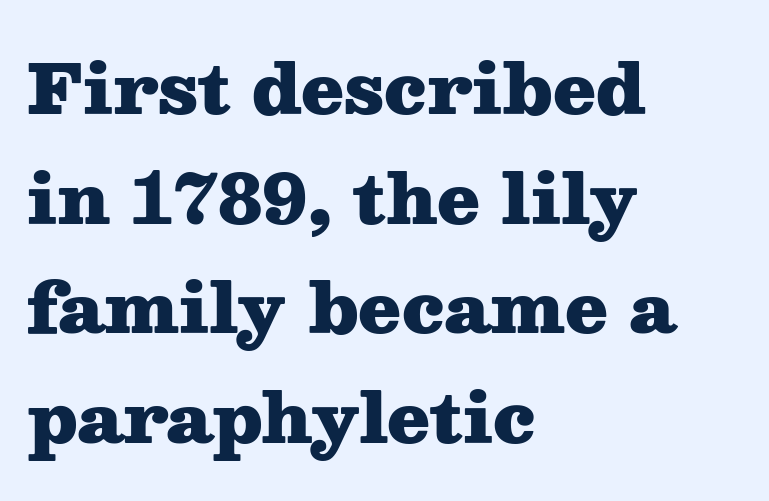
Q: Is the text bold? A: Yes.
Q: Is the text italic (slanted)? A: No, it is upright.
Q: Is the typeface a serif or a sans-serif typeface? A: Serif.
Q: Is the text underlined? A: No.
Q: How is the paragraph aligned? A: Left-aligned.
Q: Is the spacing between letters normal or unusually wide? A: Normal.
Q: Is the spacing between lines tight, normal or loose? A: Normal.
Q: Width (condensed, normal, or wide)? A: Wide.
Q: Stroke contrast? A: Medium.
Q: x-height? A: Medium.
Q: Monospaced? A: No.
